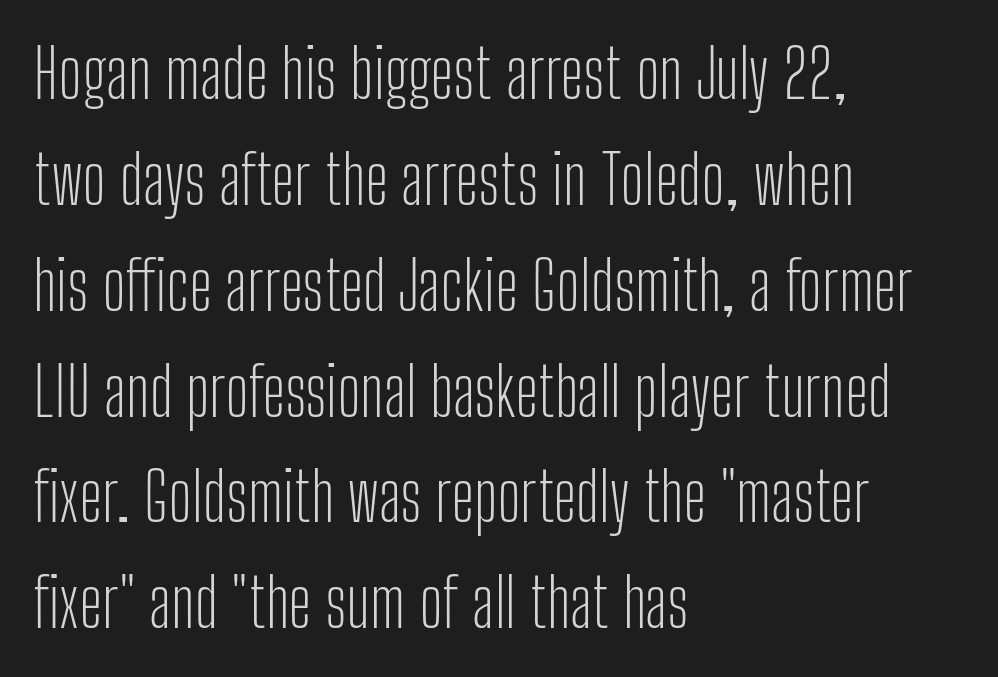
{"serif": "no", "italic": "no", "bold": "no", "weight": "light", "width": "condensed", "stroke_contrast": "low", "x_height": "medium", "monospaced": "no", "underline": "no", "align": "left", "line_spacing": "normal", "line_spacing_ratio": 1.58, "letter_spacing": "normal", "letter_spacing_em": 0.0, "glyph_px": 67}
